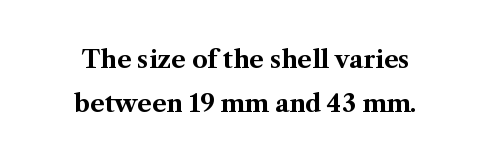
A bare baseline throughout the passage. As a designer I'd log this as weight 700, bold. A roman cut, with each character standing at attention. Students, note that the glyphs here touch the page at normal intervals. Is the block centered? Yes — each line is placed symmetrically about the middle.
